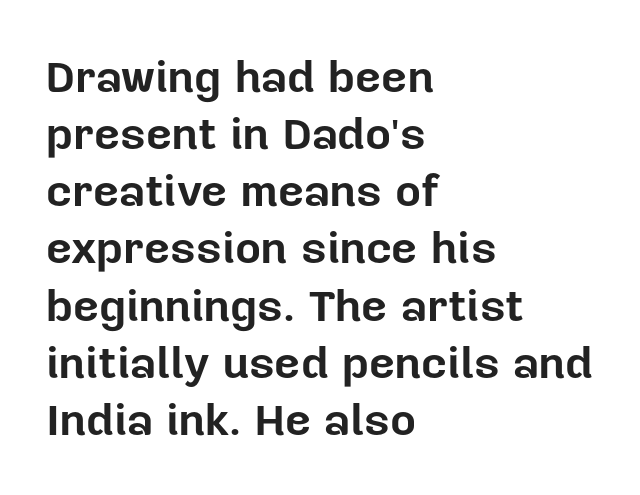
The image shows 45 px bold sans-serif type, upright; set left-aligned, normal line spacing (1.27x), normal letter spacing, not underlined; low stroke contrast and a medium x-height.
